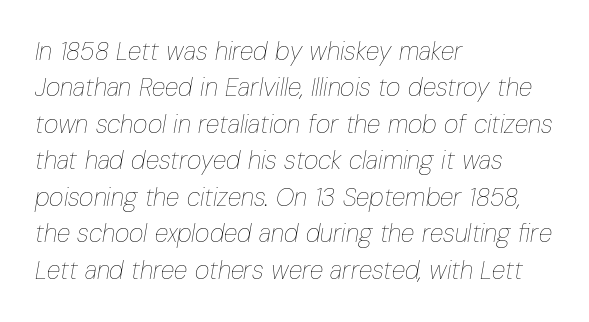
{"italic": "yes", "lean": "right", "slant_degrees": 10, "bold": "no", "underline": "no", "align": "left", "line_spacing": "normal", "line_spacing_ratio": 1.46, "letter_spacing": "normal", "letter_spacing_em": 0.0, "glyph_px": 25}
